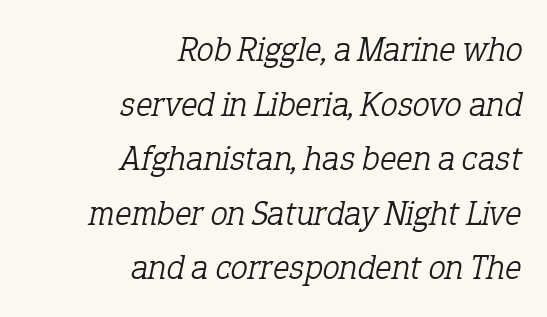
The image shows 35 px light serif type, italic (leaning right); set right-aligned, normal line spacing (1.56x), normal letter spacing, not underlined; low stroke contrast and a medium x-height.
